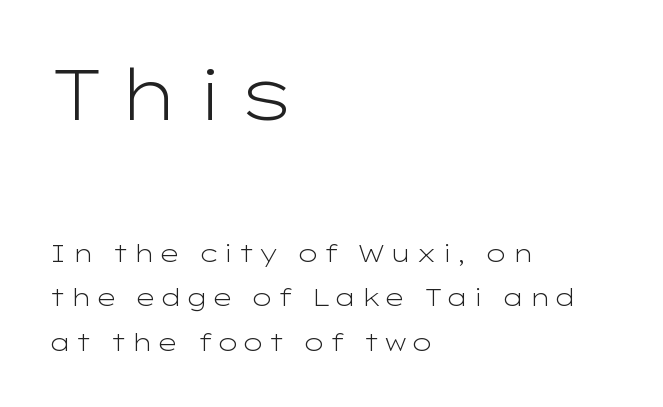
Upright lettering throughout. Visually the block forms a straight wall on the left and a jagged coastline on the right. Examine the stroke ends and you'll find no serifs. Scale decreases going downward across the two blocks. The strokes carry an ordinary text weight at most.
